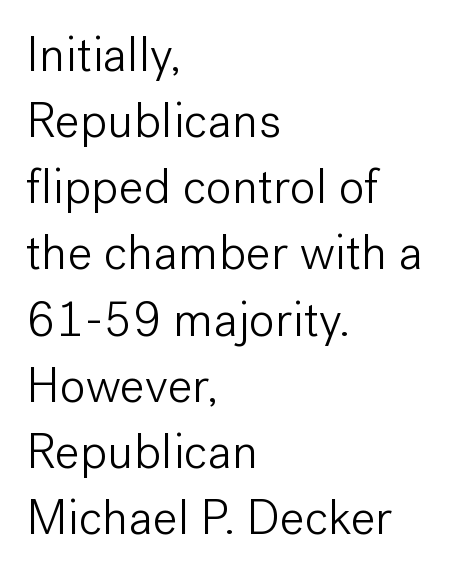
{"serif": "no", "italic": "no", "bold": "no", "weight": "light", "width": "normal", "stroke_contrast": "low", "x_height": "medium", "monospaced": "no", "underline": "no", "align": "left", "line_spacing": "normal", "line_spacing_ratio": 1.35, "letter_spacing": "normal", "letter_spacing_em": 0.0, "glyph_px": 49}
